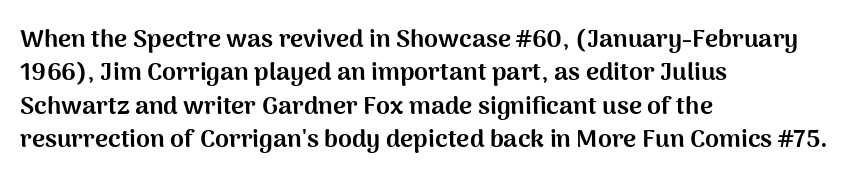
The image shows 25 px bold type, upright; set left-aligned, normal line spacing (1.34x), normal letter spacing, not underlined.
